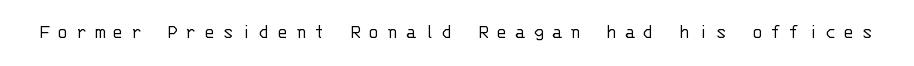
Stem width sits at or under what a default text font uses. The letterforms stand isolated, each surrounded by extra space. Characters remain perfectly vertical along every line. Type without underlining.
